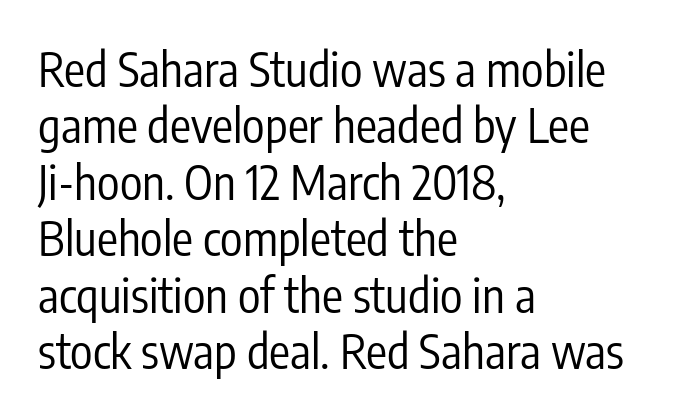
The typeface has the unassuming heft of standard copy or less. Decoration check: the copy has no underline. A classic flush-left, rag-right setting is used for this passage. Caption: standard tracking, unaltered. These lines are rendered in a variable-pitch font.
